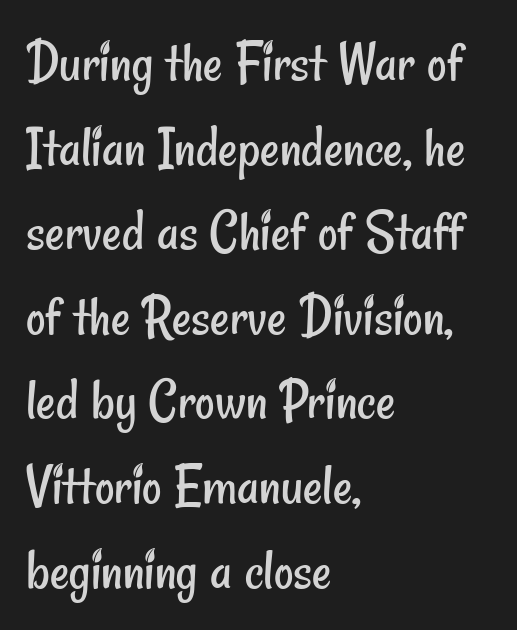
{"serif": "no", "bold": "no", "weight": "regular", "width": "condensed", "stroke_contrast": "low", "x_height": "small", "monospaced": "no", "underline": "no", "align": "left", "line_spacing": "normal", "line_spacing_ratio": 1.41, "letter_spacing": "normal", "letter_spacing_em": 0.0, "glyph_px": 60}
